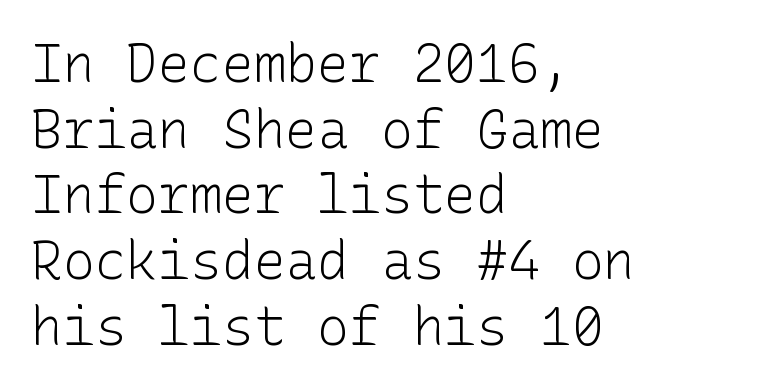
Vertical stems look standard width or narrower in stroke. I'd call this a sans setting — the letters go barefoot. The type sits square on the baseline with zero lean. Compared with typical body copy, the letter spacing here is the same. A bare baseline throughout the passage. The text block is weighted toward the left margin, trailing off unevenly rightward.
